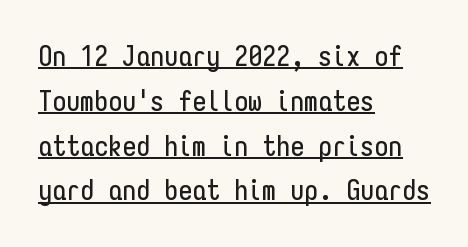
Q: Is the text italic (slanted)? A: No, it is upright.
Q: Is the typeface a serif or a sans-serif typeface? A: Sans-serif.
Q: Is the text underlined? A: Yes.
Q: How is the paragraph aligned? A: Left-aligned.
Q: Is the spacing between letters normal or unusually wide? A: Normal.
Q: Is the spacing between lines tight, normal or loose? A: Normal.
Q: Width (condensed, normal, or wide)? A: Condensed.
Q: Stroke contrast? A: Low.
Q: x-height? A: Medium.
Q: Monospaced? A: Yes.
